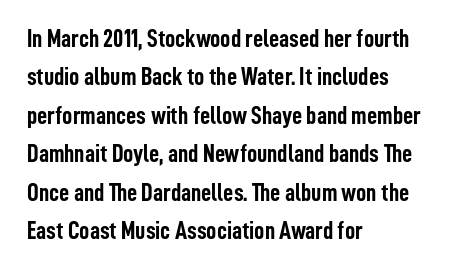
{"italic": "no", "bold": "yes", "underline": "no", "align": "left", "line_spacing": "normal", "line_spacing_ratio": 1.54, "letter_spacing": "normal", "letter_spacing_em": 0.0, "glyph_px": 25}
